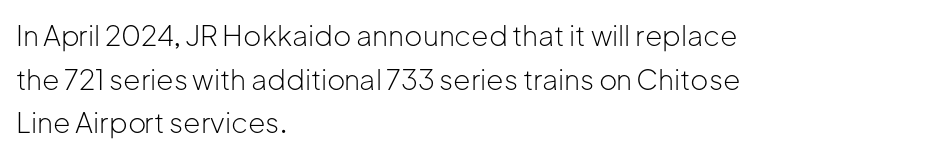
Q: Is the text bold? A: No.
Q: Is the text italic (slanted)? A: No, it is upright.
Q: Is the typeface a serif or a sans-serif typeface? A: Sans-serif.
Q: Is the text underlined? A: No.
Q: How is the paragraph aligned? A: Left-aligned.
Q: Is the spacing between letters normal or unusually wide? A: Normal.
Q: Is the spacing between lines tight, normal or loose? A: Normal.
Q: Width (condensed, normal, or wide)? A: Normal.
Q: Stroke contrast? A: Low.
Q: x-height? A: Medium.
Q: Monospaced? A: No.
